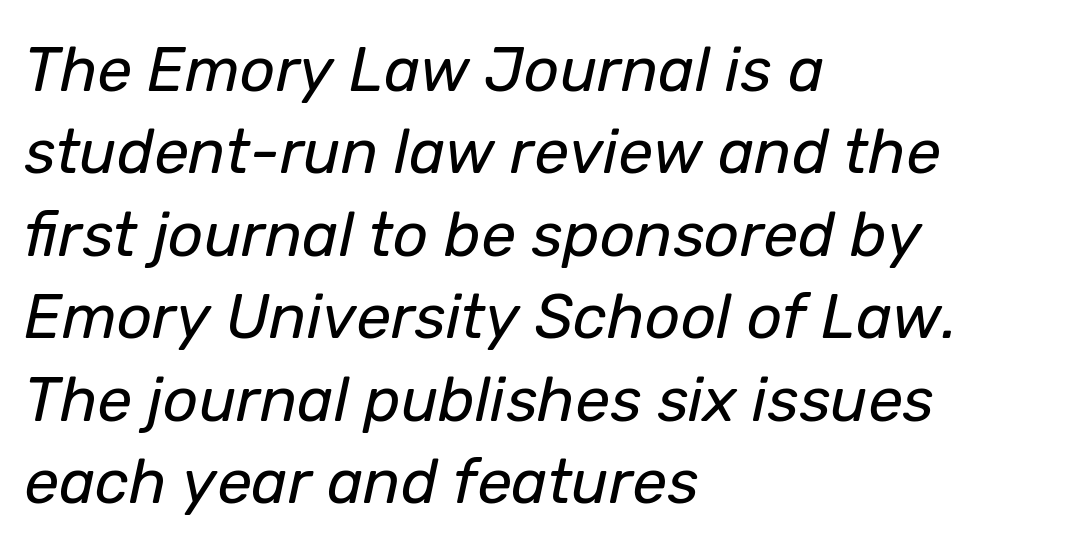
Q: Is the text bold? A: No.
Q: Is the text italic (slanted)? A: Yes, it leans right by about 12 degrees.
Q: Is the text underlined? A: No.
Q: How is the paragraph aligned? A: Left-aligned.
Q: Is the spacing between letters normal or unusually wide? A: Normal.
Q: Is the spacing between lines tight, normal or loose? A: Normal.
Q: Width (condensed, normal, or wide)? A: Normal.
Q: Stroke contrast? A: Low.
Q: x-height? A: Medium.
Q: Monospaced? A: No.
